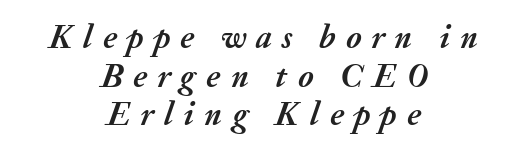
Q: Is the text bold? A: Yes.
Q: Is the text italic (slanted)? A: Yes, it leans right by about 20 degrees.
Q: Is the text underlined? A: No.
Q: How is the paragraph aligned? A: Centered.
Q: Is the spacing between letters normal or unusually wide? A: Unusually wide.
Q: Width (condensed, normal, or wide)? A: Normal.
Q: Stroke contrast? A: Medium.
Q: x-height? A: Medium.
Q: Monospaced? A: No.
